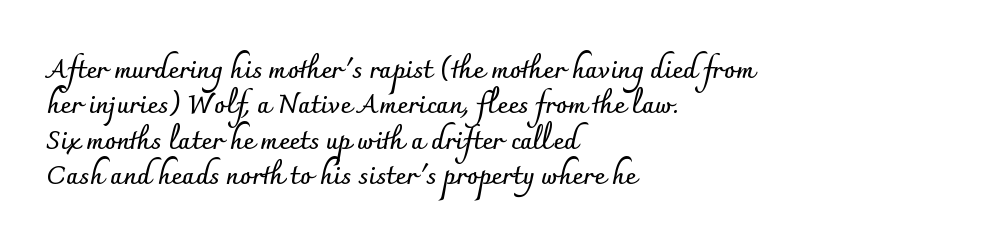
The image shows 26 px bold type; set left-aligned, normal line spacing (1.36x), normal letter spacing, not underlined.
